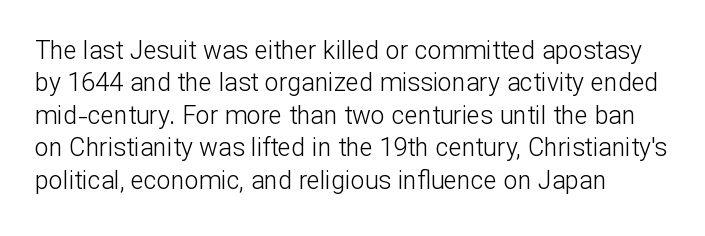
The image shows 25 px text type, upright; set left-aligned, normal line spacing (1.3x), normal letter spacing, not underlined.
